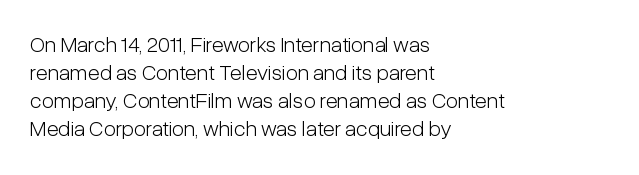
Normally led — the rows are evenly, conventionally spaced. Underlining? Definitely not there. The axis of the letterforms is exactly vertical. The passage is arranged the way most books set body copy — flush left. Default kerning and tracking; the words read as compact shapes.
